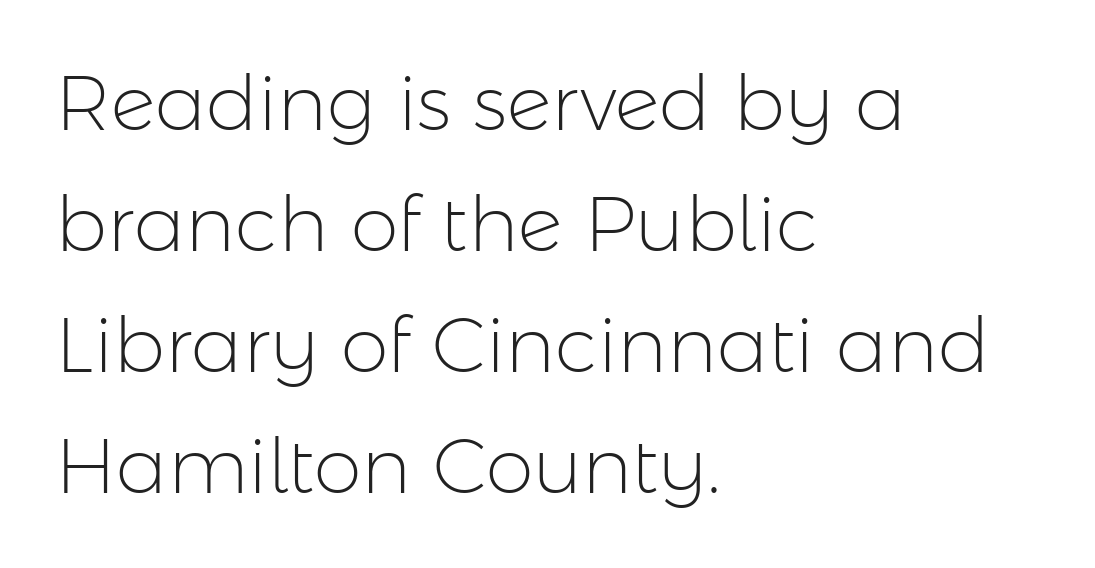
The image shows 77 px light sans-serif type, upright; set left-aligned, normal line spacing (1.57x), normal letter spacing, not underlined; low stroke contrast and a medium x-height.
